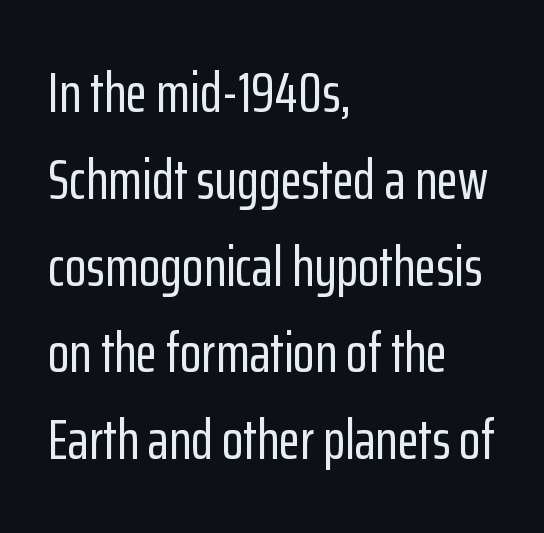
The image shows 56 px condensed sans-serif type, upright; set left-aligned, normal line spacing (1.55x), normal letter spacing, not underlined; low stroke contrast and a medium x-height.
